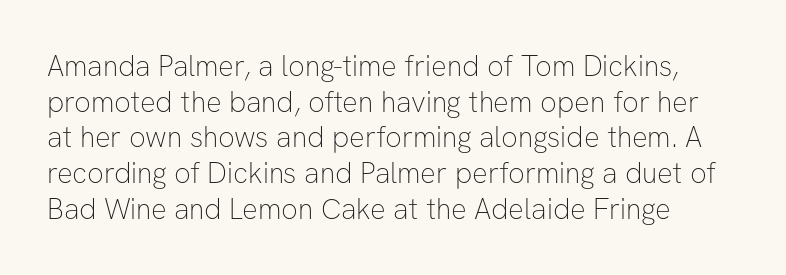
Q: Is the text bold? A: No.
Q: Is the text italic (slanted)? A: No, it is upright.
Q: Is the typeface a serif or a sans-serif typeface? A: Sans-serif.
Q: Is the text underlined? A: No.
Q: Is the spacing between letters normal or unusually wide? A: Normal.
Q: Width (condensed, normal, or wide)? A: Normal.
Q: Stroke contrast? A: Low.
Q: x-height? A: Medium.
Q: Monospaced? A: No.
